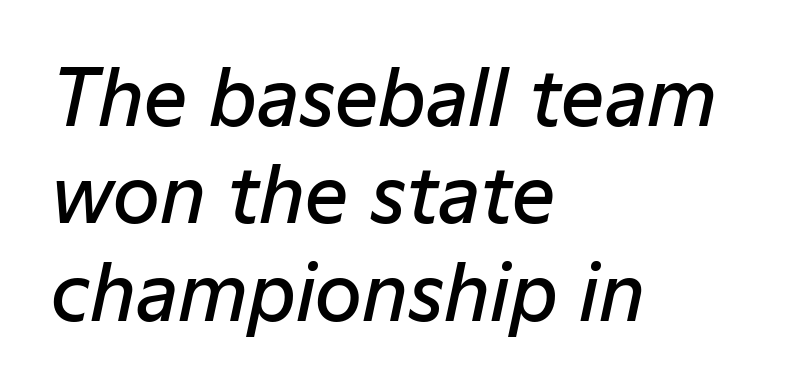
Quick note: interline space is typical. Characters are canted at an angle relative to the baseline's perpendicular. Proportional: the letters do not fall into vertical columns. Heft: intermediate — a semibold. This rendering uses left alignment, leaving the right contour irregular. Rule under the text: the space is simply empty.
